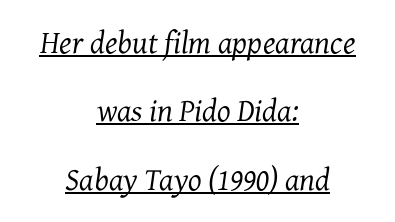
{"serif": "yes", "italic": "yes", "lean": "right", "slant_degrees": 7, "bold": "no", "weight": "regular", "width": "normal", "stroke_contrast": "medium", "x_height": "medium", "monospaced": "no", "underline": "yes", "align": "center", "line_spacing": "loose", "line_spacing_ratio": 2.14, "letter_spacing": "normal", "letter_spacing_em": 0.0, "glyph_px": 32}
